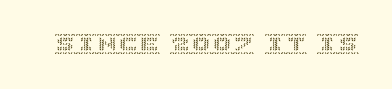
{"italic": "no", "underline": "no", "letter_spacing": "normal", "letter_spacing_em": 0.0, "glyph_px": 21}
